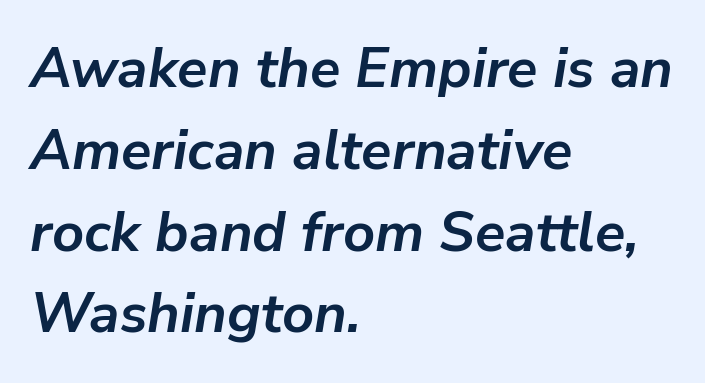
The image shows 56 px semibold type, italic (leaning right); set left-aligned, normal line spacing (1.46x), normal letter spacing, not underlined; low stroke contrast and a medium x-height.
